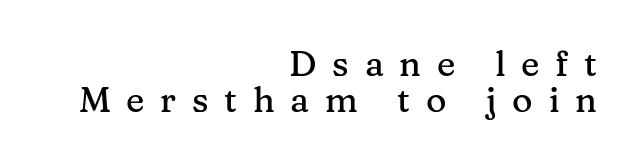
Q: Is the text italic (slanted)? A: No, it is upright.
Q: Is the typeface a serif or a sans-serif typeface? A: Serif.
Q: Is the text underlined? A: No.
Q: How is the paragraph aligned? A: Right-aligned.
Q: Is the spacing between letters normal or unusually wide? A: Unusually wide.
Q: Is the spacing between lines tight, normal or loose? A: Tight.
Q: Width (condensed, normal, or wide)? A: Normal.
Q: Stroke contrast? A: Medium.
Q: x-height? A: Medium.
Q: Monospaced? A: No.
